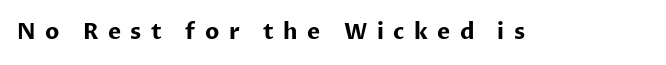
The gap between lines stays unmarked. Ascenders rise straight up at ninety degrees. These lines have a slow, spaced-out rhythm from letter to letter. Notice how thick the strokes are: this is what a full bold looks like.
